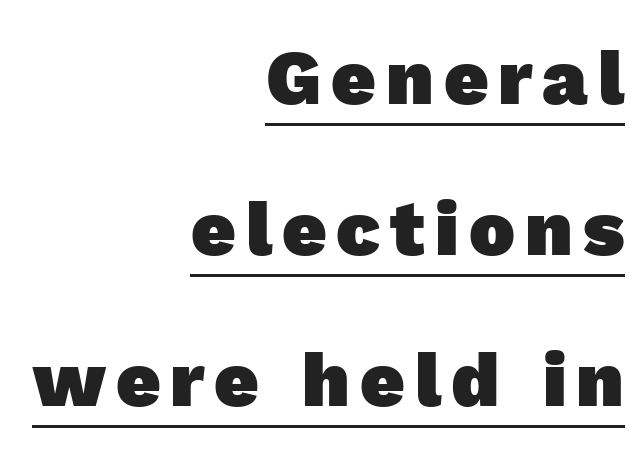
The image shows 77 px heavy sans-serif type; set right-aligned, loose line spacing (1.96x), underlined; a medium x-height.
